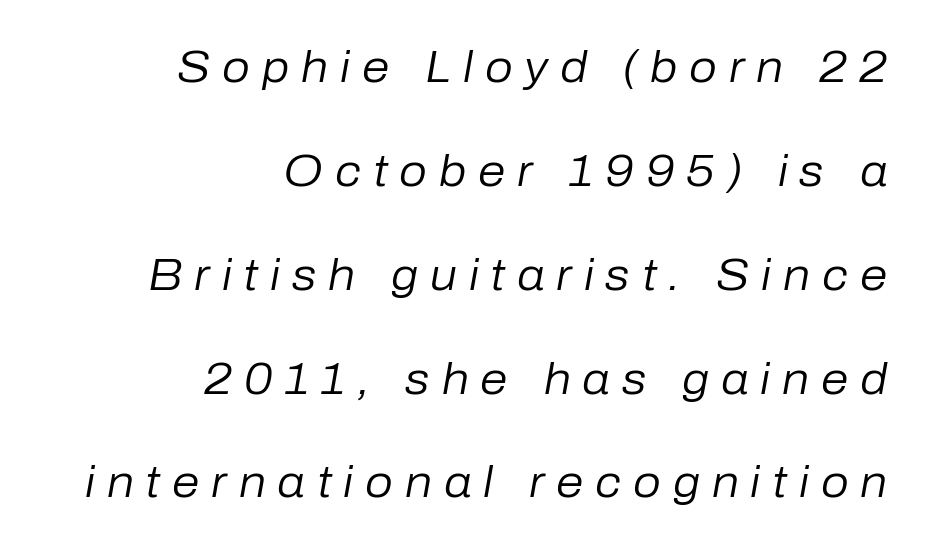
{"italic": "yes", "lean": "right", "slant_degrees": 10, "bold": "no", "weight": "regular", "width": "normal", "stroke_contrast": "low", "x_height": "medium", "monospaced": "no", "underline": "no", "align": "right", "line_spacing": "loose", "line_spacing_ratio": 2.36, "letter_spacing": "wide", "letter_spacing_em": 0.27, "glyph_px": 44}
